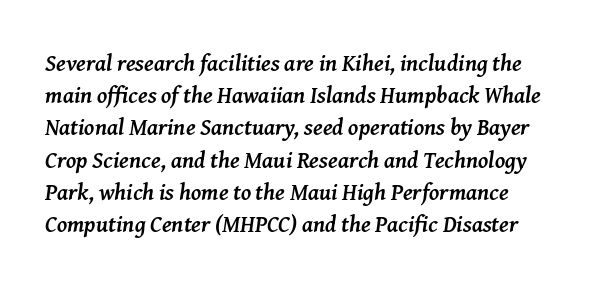
Designer's note — italics engaged. No word sits above an underline. This sample uses plain, unmodified letter spacing. This sample keeps an unexceptional amount of space between lines.
